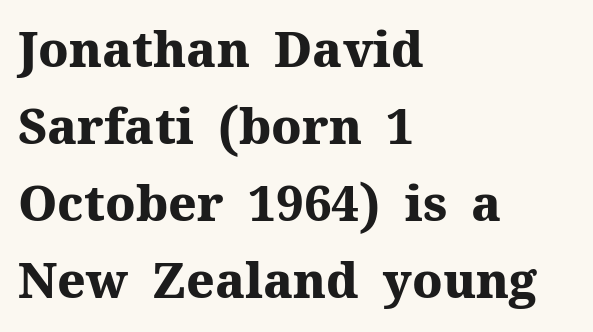
Descenders are the only things crossing below the line. The face used here is rendered with its standard letterfit. A typesetter would mark this as roman, not italic. These lines carry a lot of weight — the face is fully bold. Regarding leading, the lines here are spaced in the standard way.
